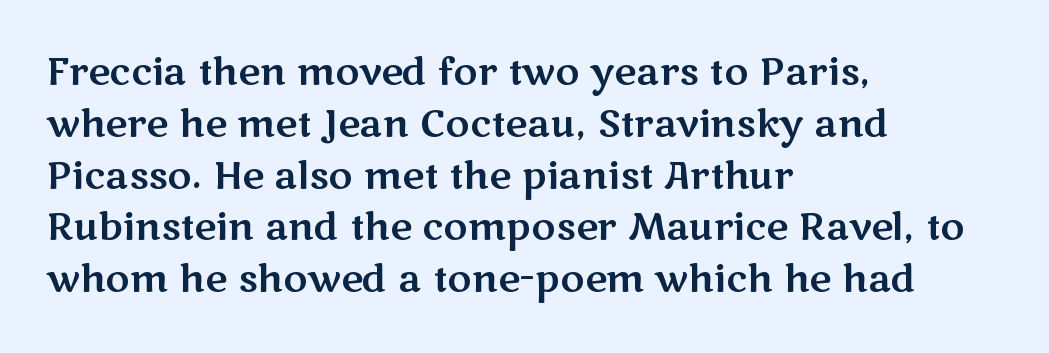
The image shows 37 px wide sans-serif type, upright; set left-aligned, normal line spacing (1.4x), normal letter spacing, not underlined; medium stroke contrast and a medium x-height.
